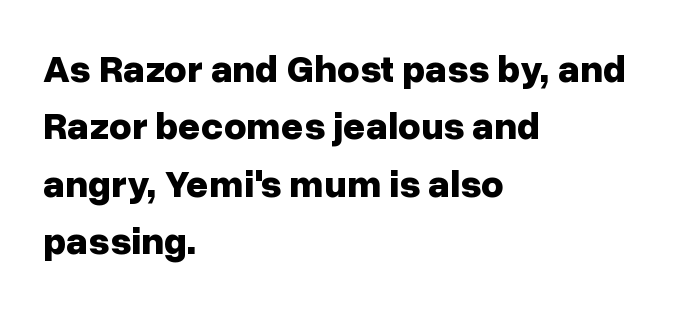
The image shows 39 px bold sans-serif type, upright; set left-aligned, normal line spacing (1.47x), normal letter spacing, not underlined; low stroke contrast and a medium x-height.
